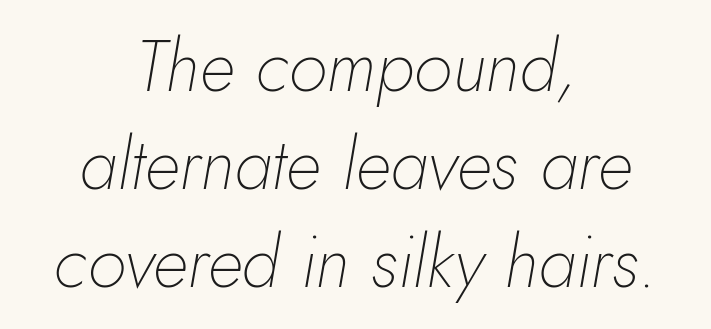
The image shows 71 px thin type, italic (leaning right); set centered, normal line spacing (1.38x), normal letter spacing, not underlined; low stroke contrast and a small x-height.
